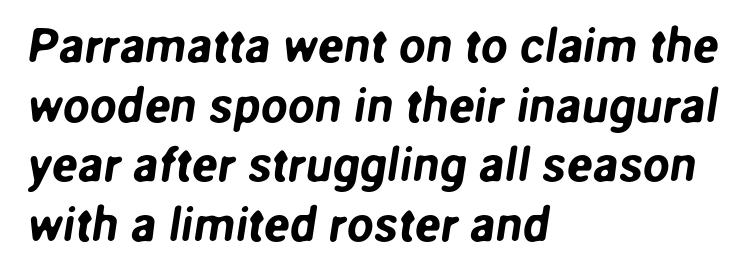
Q: Is the typeface a serif or a sans-serif typeface? A: Sans-serif.
Q: Is the text underlined? A: No.
Q: How is the paragraph aligned? A: Left-aligned.
Q: Is the spacing between letters normal or unusually wide? A: Normal.
Q: Width (condensed, normal, or wide)? A: Normal.
Q: Stroke contrast? A: Low.
Q: x-height? A: Medium.
Q: Monospaced? A: No.
